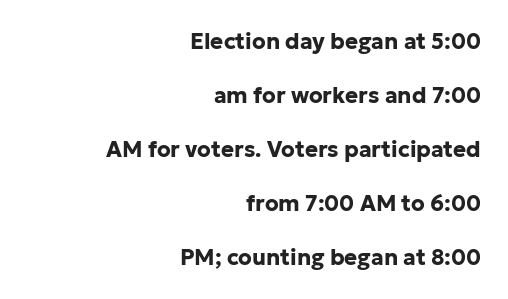
Q: Is the text bold? A: Yes.
Q: Is the text italic (slanted)? A: No, it is upright.
Q: Is the text underlined? A: No.
Q: How is the paragraph aligned? A: Right-aligned.
Q: Is the spacing between letters normal or unusually wide? A: Normal.
Q: Is the spacing between lines tight, normal or loose? A: Loose.
